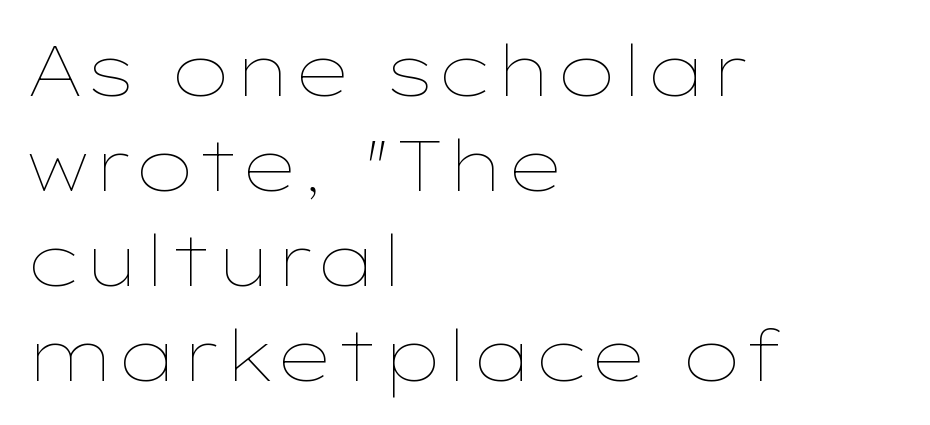
Q: Is the text bold? A: No.
Q: Is the text italic (slanted)? A: No, it is upright.
Q: Is the text underlined? A: No.
Q: How is the paragraph aligned? A: Left-aligned.
Q: Is the spacing between letters normal or unusually wide? A: Normal.
Q: Is the spacing between lines tight, normal or loose? A: Normal.
Q: Width (condensed, normal, or wide)? A: Wide.
Q: Stroke contrast? A: Low.
Q: x-height? A: Medium.
Q: Monospaced? A: No.
